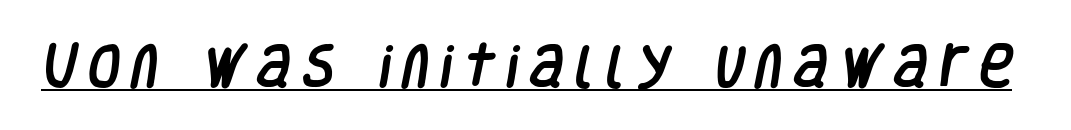
The image shows 47 px condensed sans-serif type; set unusually wide letter spacing (+0.25 em), underlined; low stroke contrast and a large x-height.
